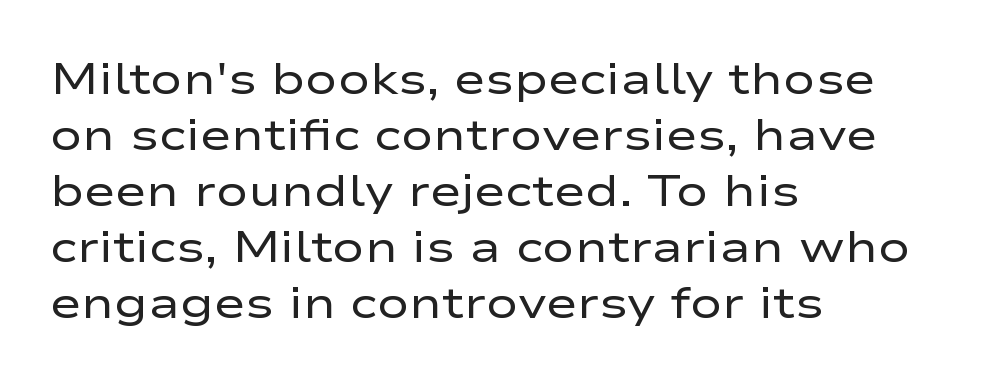
Each stroke keeps to a modest, everyday thickness or less. Notice how the passage keeps a crisp vertical edge on the left only. Between one letter and the next there's only the usual sliver of space. Vertical spacing — default. Honestly, there is no underline to notice here at all. The letters stand upright; this is a roman face.
